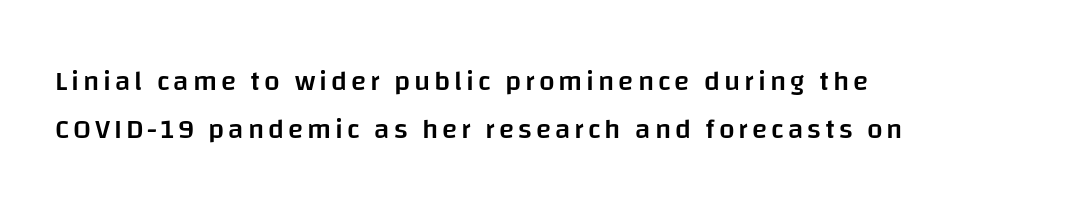
Q: Is the text bold? A: Semi-bold.
Q: Is the text italic (slanted)? A: No, it is upright.
Q: Is the typeface a serif or a sans-serif typeface? A: Sans-serif.
Q: Is the text underlined? A: No.
Q: How is the paragraph aligned? A: Left-aligned.
Q: Width (condensed, normal, or wide)? A: Normal.
Q: Stroke contrast? A: Low.
Q: x-height? A: Large.
Q: Monospaced? A: No.
